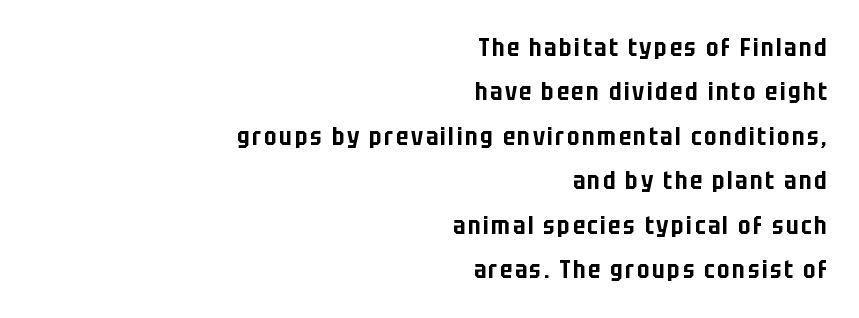
A clean baseline with only descenders dipping below it. If you drew a ruler down the right edge, every line would touch it. A typesetter would mark this as roman, not italic.
